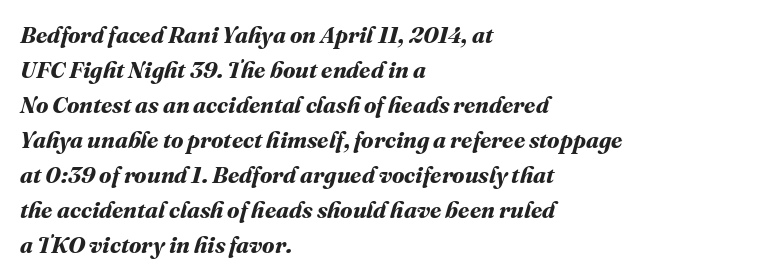
{"bold": "yes", "underline": "no", "align": "left", "line_spacing": "normal", "line_spacing_ratio": 1.52, "letter_spacing": "normal", "letter_spacing_em": 0.0, "glyph_px": 23}
